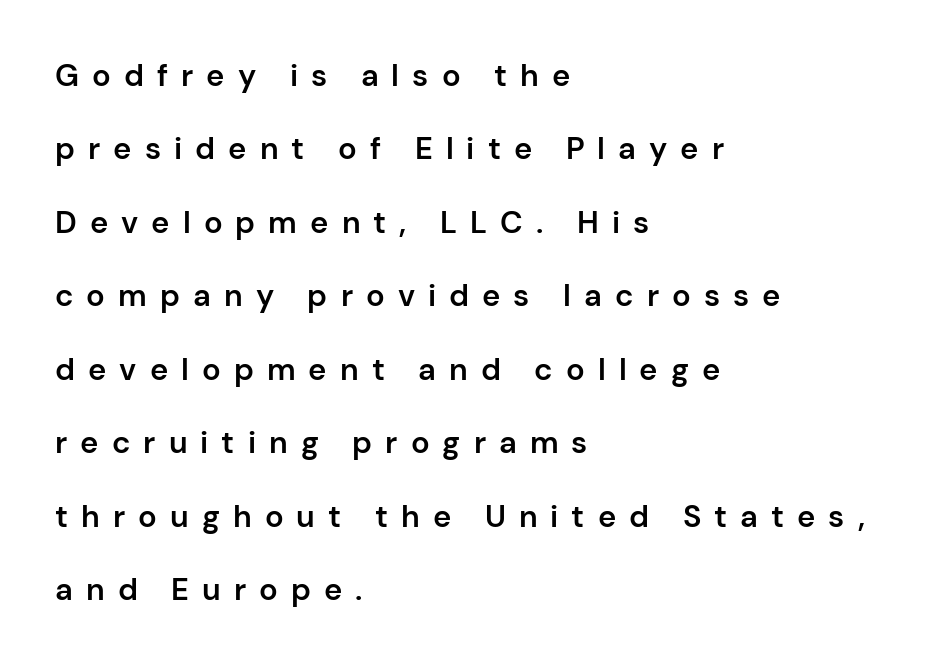
Q: Is the text bold? A: Semi-bold.
Q: Is the text italic (slanted)? A: No, it is upright.
Q: Is the typeface a serif or a sans-serif typeface? A: Sans-serif.
Q: Is the text underlined? A: No.
Q: How is the paragraph aligned? A: Left-aligned.
Q: Is the spacing between letters normal or unusually wide? A: Unusually wide.
Q: Is the spacing between lines tight, normal or loose? A: Loose.
Q: Width (condensed, normal, or wide)? A: Normal.
Q: Stroke contrast? A: Low.
Q: x-height? A: Medium.
Q: Monospaced? A: No.
